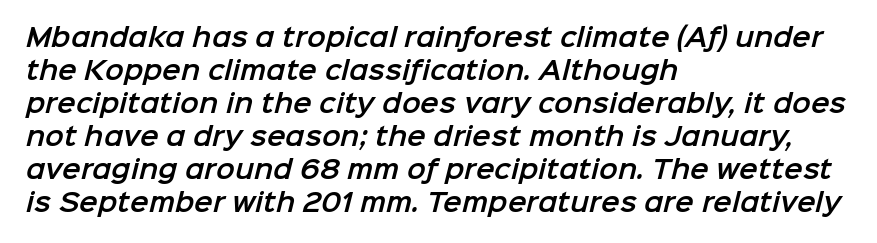
Short and long lines alike share a common starting point at left. Vertically, the passage feels balanced, rows spaced as you'd expect. Words appear dense and cohesive because spacing is normal. Quick note: underline off.
